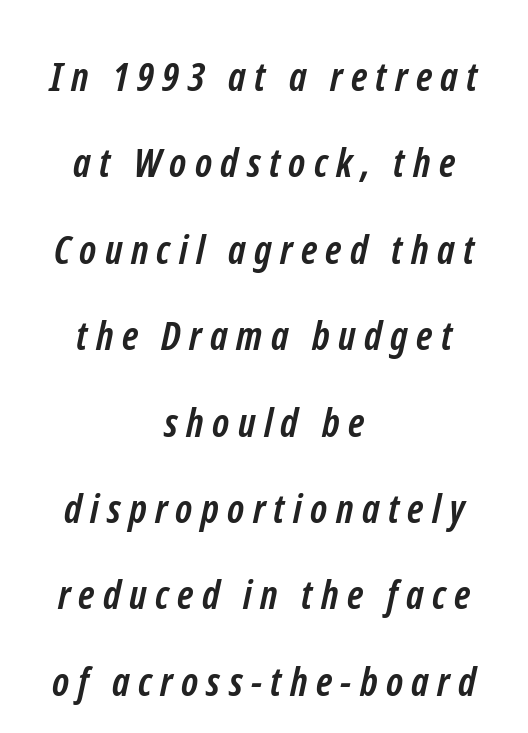
The image shows 40 px semibold, condensed sans-serif type; set centered, loose line spacing (2.16x), unusually wide letter spacing (+0.21 em), not underlined; low stroke contrast and a medium x-height.
